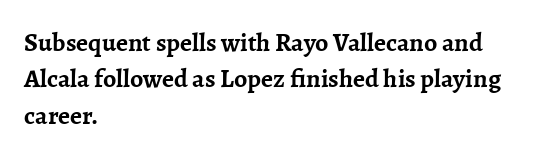
Q: Is the text bold? A: Yes.
Q: Is the text italic (slanted)? A: No, it is upright.
Q: Is the text underlined? A: No.
Q: How is the paragraph aligned? A: Left-aligned.
Q: Is the spacing between letters normal or unusually wide? A: Normal.
Q: Is the spacing between lines tight, normal or loose? A: Normal.
